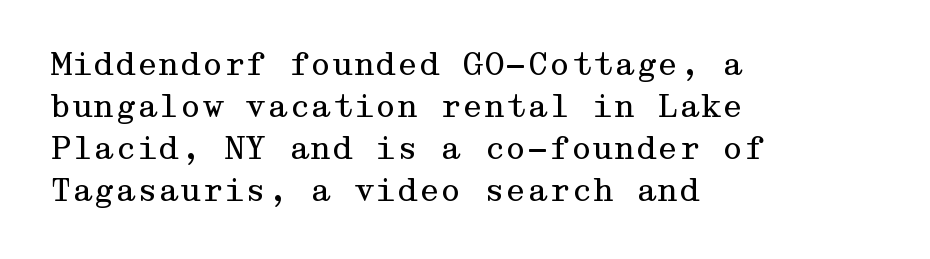
Q: Is the text bold? A: No.
Q: Is the text italic (slanted)? A: No, it is upright.
Q: Is the typeface a serif or a sans-serif typeface? A: Serif.
Q: Is the text underlined? A: No.
Q: How is the paragraph aligned? A: Left-aligned.
Q: Is the spacing between letters normal or unusually wide? A: Normal.
Q: Is the spacing between lines tight, normal or loose? A: Normal.
Q: Width (condensed, normal, or wide)? A: Wide.
Q: Stroke contrast? A: Medium.
Q: x-height? A: Medium.
